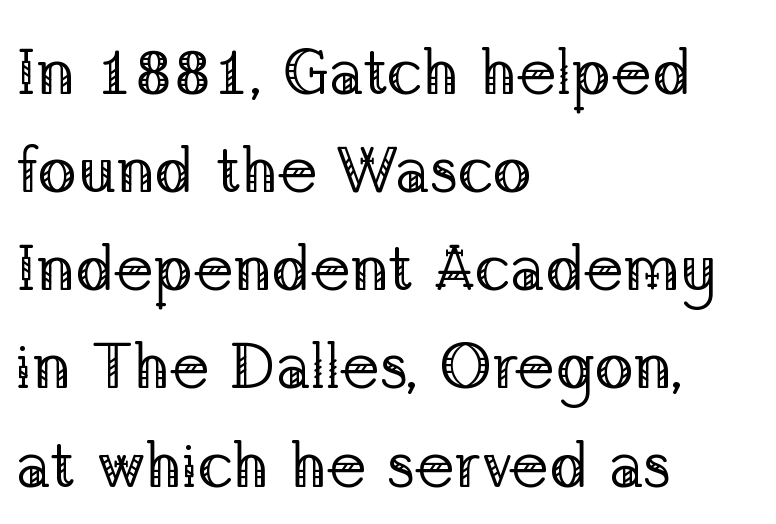
The image shows 65 px regular-weight serif type, upright; set left-aligned, normal line spacing (1.51x), normal letter spacing, not underlined; low stroke contrast and a medium x-height.
